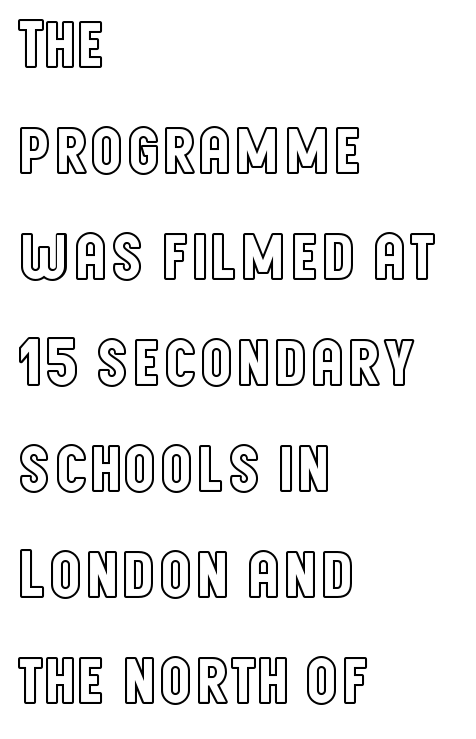
A student would call this left alignment; a typographer would say flush left, rag right. Designer's note — italics off, roman on. The rendering uses natural spacing where letterforms have individual widths. Has an underline been added? It has not.
